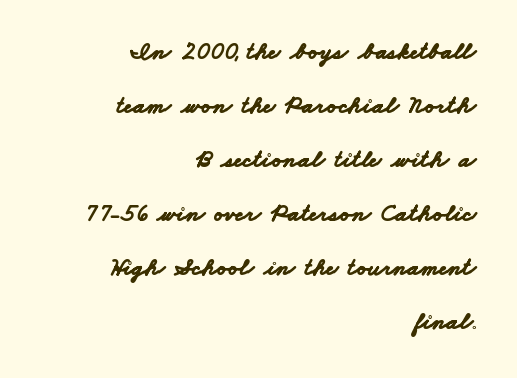
The image shows 25 px bold type; set right-aligned, loose line spacing (2.16x), normal letter spacing, not underlined.
